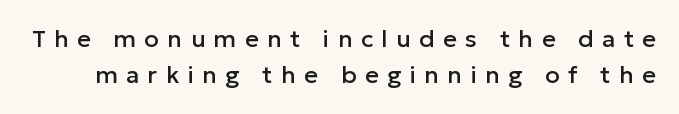
The image shows 24 px text type, upright; set normal line spacing (1.51x), unusually wide letter spacing (+0.35 em), not underlined.
